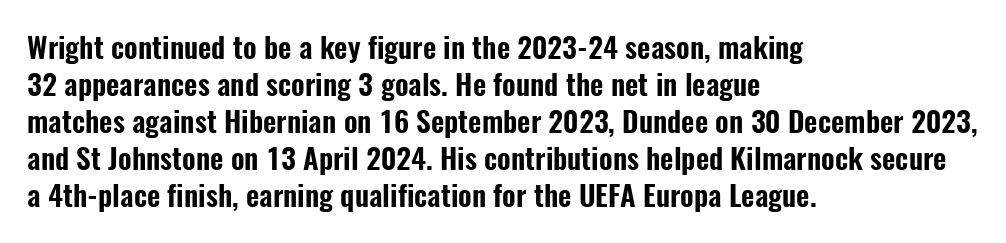
The image shows 29 px condensed sans-serif type, upright; set left-aligned, normal line spacing (1.28x), normal letter spacing, not underlined; low stroke contrast and a medium x-height.
